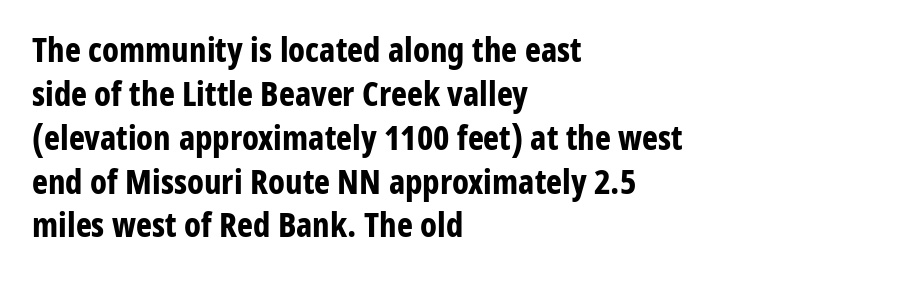
This is heavy type, rendered in bold. The words here are not underlined. Visually the block forms a straight wall on the left and a jagged coastline on the right. The passage shown has conventional tracking throughout. The lines sit at an ordinary, default distance from one another. Here the designer chose a conventional face with non-uniform glyph widths.
